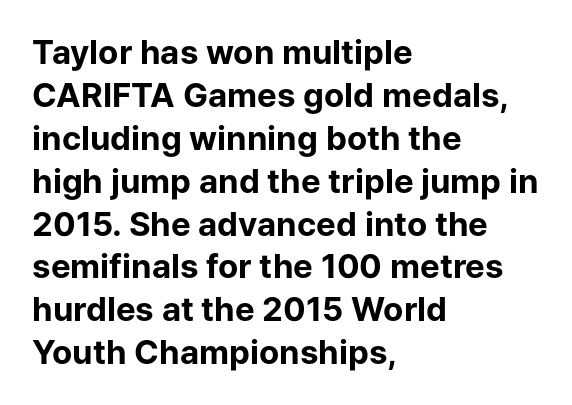
Q: Is the text bold? A: Yes.
Q: Is the text italic (slanted)? A: No, it is upright.
Q: Is the typeface a serif or a sans-serif typeface? A: Sans-serif.
Q: Is the text underlined? A: No.
Q: How is the paragraph aligned? A: Left-aligned.
Q: Is the spacing between letters normal or unusually wide? A: Normal.
Q: Is the spacing between lines tight, normal or loose? A: Normal.
Q: Width (condensed, normal, or wide)? A: Normal.
Q: Stroke contrast? A: Low.
Q: x-height? A: Medium.
Q: Monospaced? A: No.
